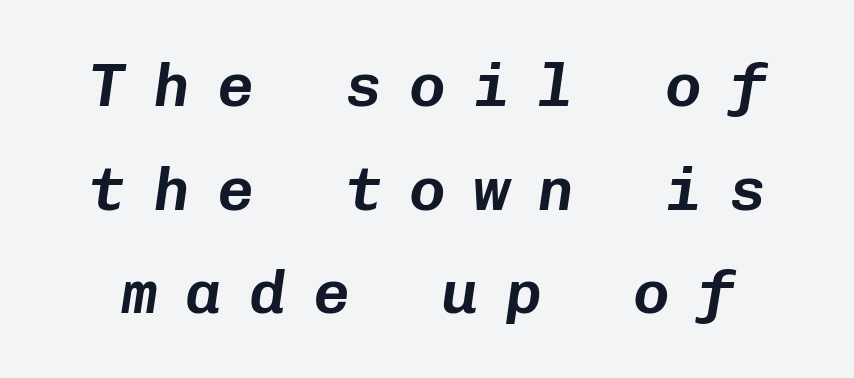
Rows of type keep a routine distance in the vertical direction. Yep, that's italic — everything's leaning. Honestly, there is no underline to notice here at all. Substantial extra tracking has been applied to these lines.
